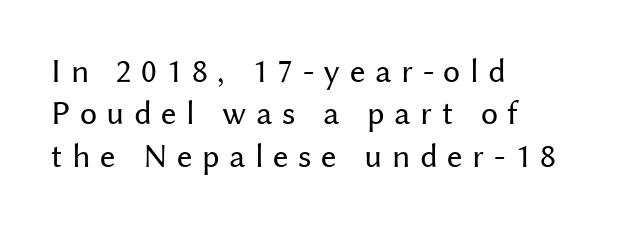
Weight class: somewhere from thin through regular. A typesetter would call this leading conventional body-copy spacing. No word sits above an underline. These lines are set flush left with a ragged right edge.
